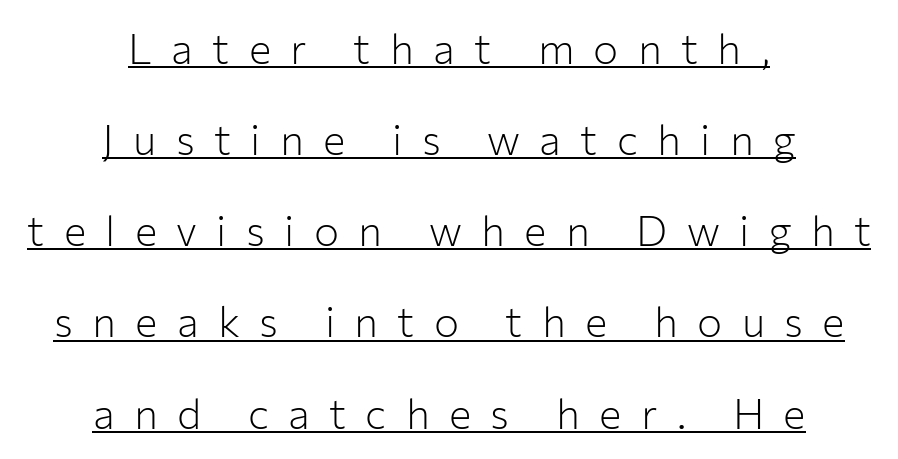
{"serif": "no", "italic": "no", "bold": "no", "weight": "light", "width": "normal", "stroke_contrast": "low", "x_height": "medium", "monospaced": "no", "underline": "yes", "align": "center", "line_spacing": "loose", "line_spacing_ratio": 2.17, "letter_spacing": "wide", "letter_spacing_em": 0.46, "glyph_px": 42}
